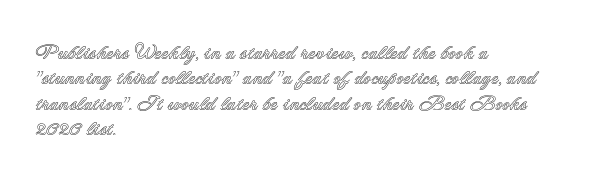
Short and long lines alike share a common starting point at left. Letters rest on an invisible, unmarked baseline. No extra tracking has been applied to these lines.
